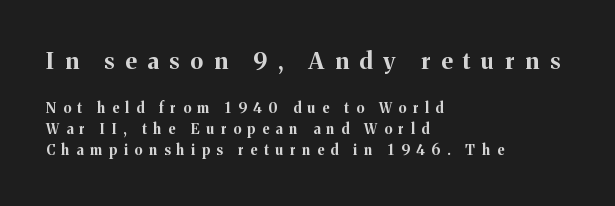
Q: Is the text bold? A: Yes.
Q: Is the text italic (slanted)? A: No, it is upright.
Q: Is the text underlined? A: No.
Q: How is the paragraph aligned? A: Left-aligned.
Q: Is the spacing between letters normal or unusually wide? A: Unusually wide.
Q: Is the spacing between lines tight, normal or loose? A: Normal.
Q: Which block of text is set in a larger size, the first (top) or the second (bottom)? A: The first (top) one.
